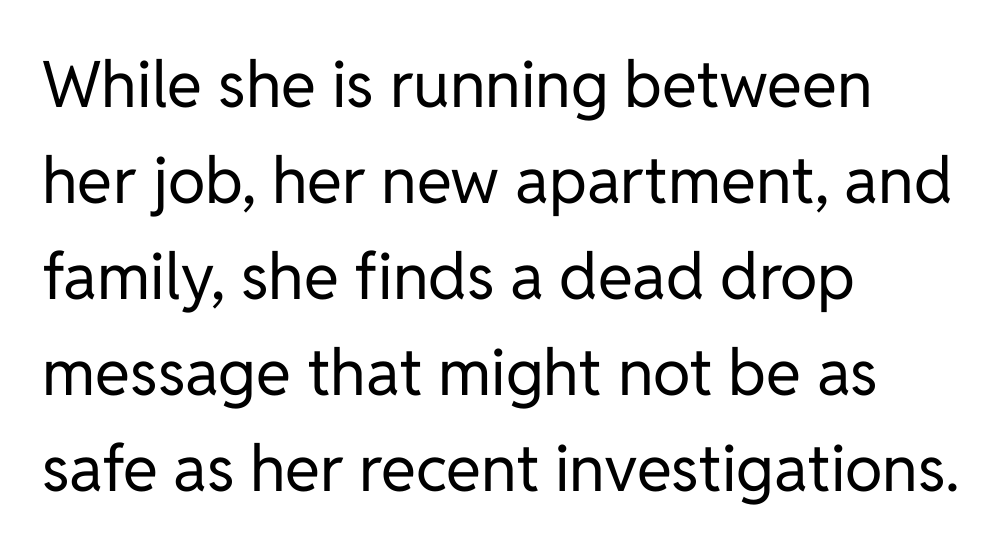
Q: Is the text bold? A: No.
Q: Is the text italic (slanted)? A: No, it is upright.
Q: Is the typeface a serif or a sans-serif typeface? A: Sans-serif.
Q: Is the text underlined? A: No.
Q: How is the paragraph aligned? A: Left-aligned.
Q: Is the spacing between letters normal or unusually wide? A: Normal.
Q: Is the spacing between lines tight, normal or loose? A: Normal.
Q: Width (condensed, normal, or wide)? A: Normal.
Q: Stroke contrast? A: Low.
Q: x-height? A: Medium.
Q: Monospaced? A: No.
